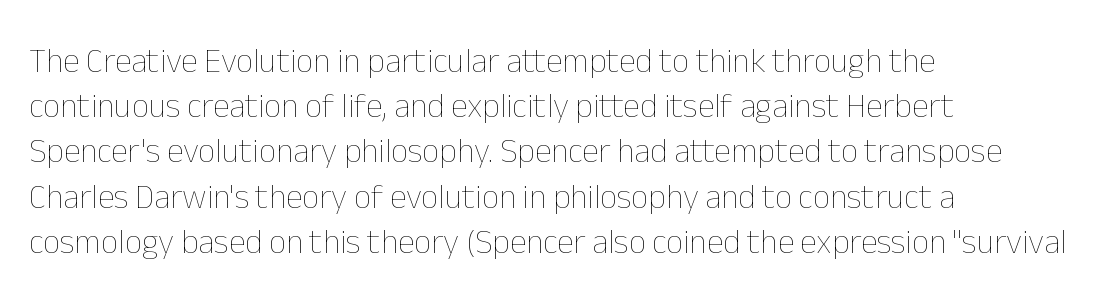
The line-height multiplier appears to be the usual default. Honestly, there is no underline to notice here at all. How are the letters spaced? Ordinarily, with no added tracking. Varying glyph widths throughout — classic text-font behaviour. Italic? Not at all — the glyphs are vertical.
